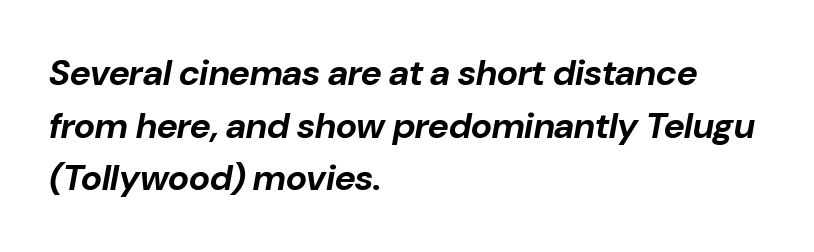
{"italic": "yes", "lean": "right", "slant_degrees": 10, "bold": "yes", "weight": "bold", "width": "normal", "stroke_contrast": "low", "x_height": "medium", "monospaced": "no", "underline": "no", "align": "left", "line_spacing": "normal", "line_spacing_ratio": 1.46, "letter_spacing": "normal", "letter_spacing_em": 0.0, "glyph_px": 36}
